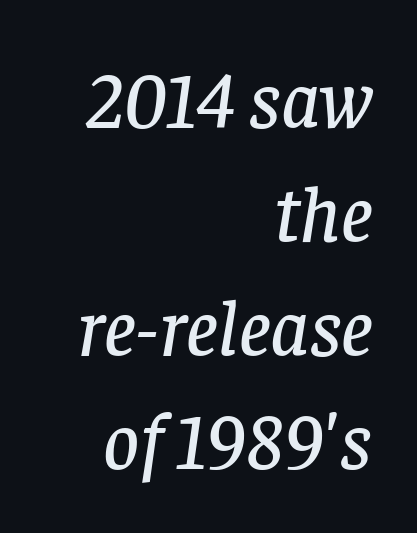
The image shows 79 px serif type, italic (leaning right); set right-aligned, normal line spacing (1.44x), normal letter spacing, not underlined; low stroke contrast and a large x-height.
